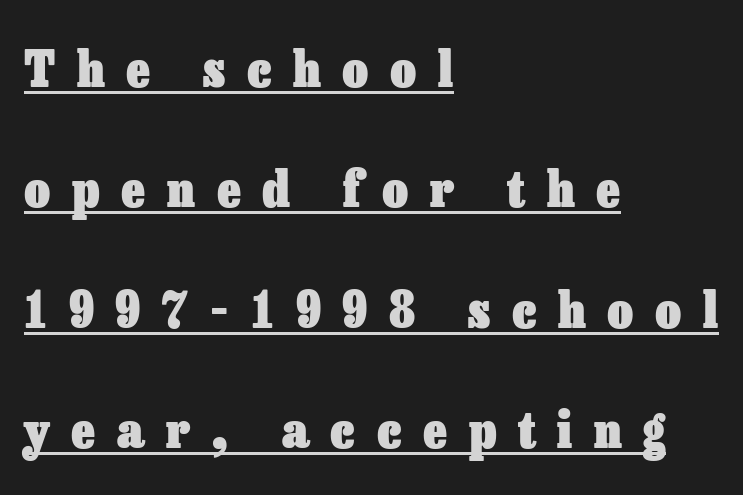
Q: Is the text bold? A: Yes.
Q: Is the text italic (slanted)? A: No, it is upright.
Q: Is the text underlined? A: Yes.
Q: How is the paragraph aligned? A: Left-aligned.
Q: Is the spacing between letters normal or unusually wide? A: Unusually wide.
Q: Is the spacing between lines tight, normal or loose? A: Loose.
Q: Width (condensed, normal, or wide)? A: Normal.
Q: Stroke contrast? A: Low.
Q: x-height? A: Medium.
Q: Monospaced? A: No.
